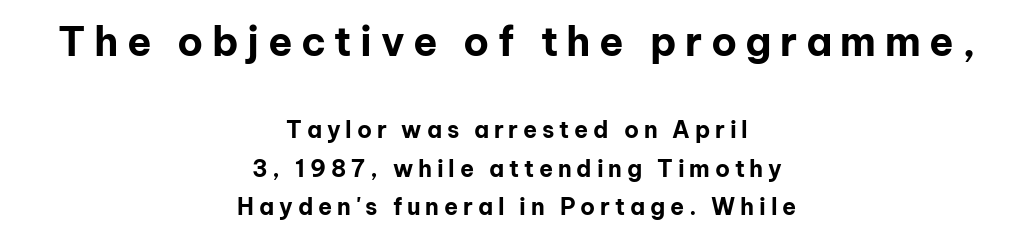
{"serif": "no", "italic": "no", "bold": "yes", "weight": "bold", "width": "normal", "stroke_contrast": "low", "x_height": "medium", "monospaced": "no", "underline": "no", "align": "center", "line_spacing": "normal", "line_spacing_ratio": 1.68, "letter_spacing": "wide", "letter_spacing_em": 0.21, "larger_block": "first", "size_ratio": 1.74, "glyph_px": 40}
